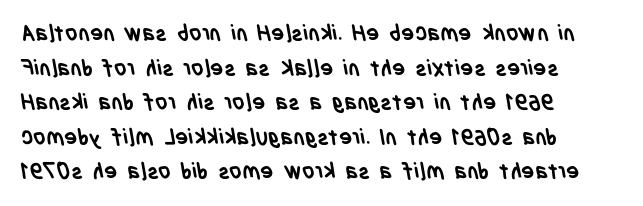
Q: Is the text bold? A: Yes.
Q: Is the text underlined? A: No.
Q: How is the paragraph aligned? A: Left-aligned.
Q: Is the spacing between letters normal or unusually wide? A: Normal.
Q: Is the spacing between lines tight, normal or loose? A: Normal.
